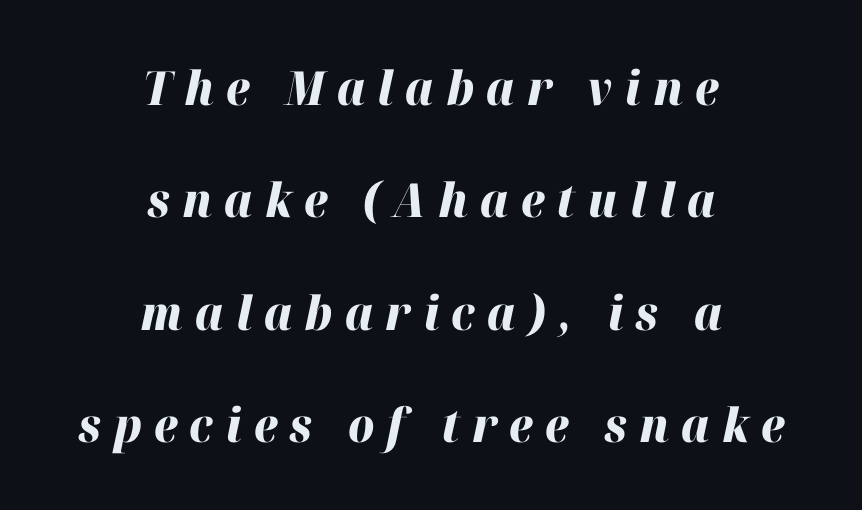
Q: Is the text bold? A: Yes.
Q: Is the text italic (slanted)? A: Yes, it leans right by about 12 degrees.
Q: Is the text underlined? A: No.
Q: How is the paragraph aligned? A: Centered.
Q: Is the spacing between letters normal or unusually wide? A: Unusually wide.
Q: Is the spacing between lines tight, normal or loose? A: Loose.
Q: Width (condensed, normal, or wide)? A: Normal.
Q: Stroke contrast? A: High.
Q: x-height? A: Medium.
Q: Monospaced? A: No.
